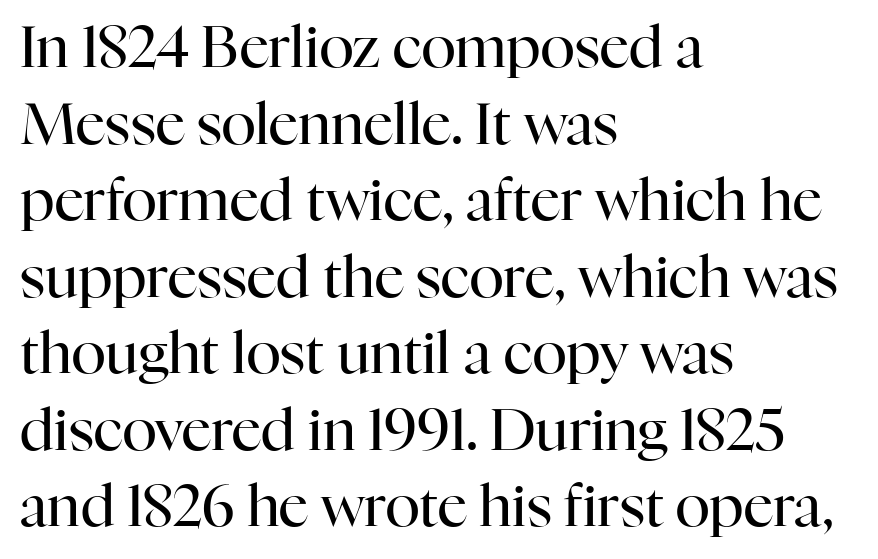
The image shows 58 px regular-weight serif type, upright; set left-aligned, normal line spacing (1.32x), normal letter spacing, not underlined; high stroke contrast and a medium x-height.
